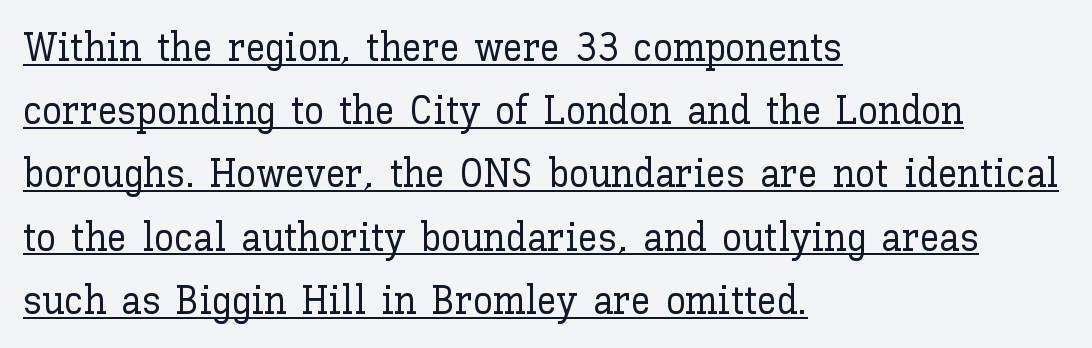
No italicization has been applied; the sample stays upright. The rows are spaced the way most documents space them. Short and long lines alike share a common starting point at left. Proportional: the letters do not fall into vertical columns. The type is set solid horizontally, with unmodified tracking. Check the space under the baseline: a stroke is drawn there.
